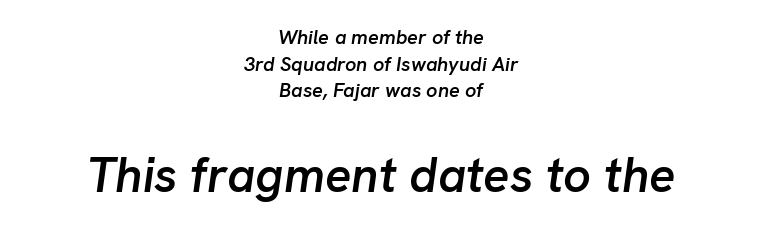
The image shows 49 px semibold type, italic (leaning right); set centered, normal line spacing (1.33x), normal letter spacing, not underlined; the second (bottom) block is 2.45x larger; low stroke contrast and a medium x-height.
